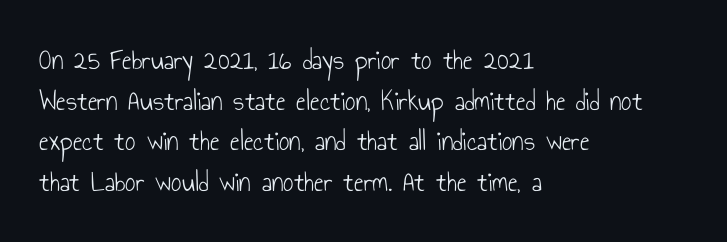
{"serif": "no", "italic": "no", "bold": "no", "weight": "light", "width": "condensed", "stroke_contrast": "low", "x_height": "small", "monospaced": "no", "underline": "no", "align": "left", "line_spacing": "normal", "line_spacing_ratio": 1.4, "letter_spacing": "normal", "letter_spacing_em": 0.0, "glyph_px": 29}
